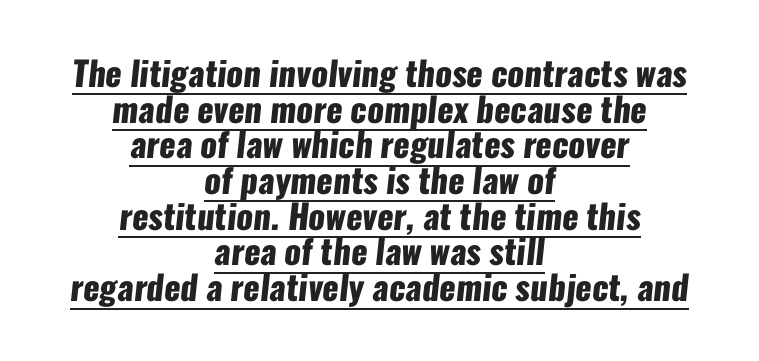
Q: Is the text bold? A: Yes.
Q: Is the typeface a serif or a sans-serif typeface? A: Sans-serif.
Q: Is the text underlined? A: Yes.
Q: How is the paragraph aligned? A: Centered.
Q: Is the spacing between letters normal or unusually wide? A: Normal.
Q: Is the spacing between lines tight, normal or loose? A: Tight.
Q: Width (condensed, normal, or wide)? A: Condensed.
Q: Stroke contrast? A: Low.
Q: x-height? A: Medium.
Q: Monospaced? A: No.
